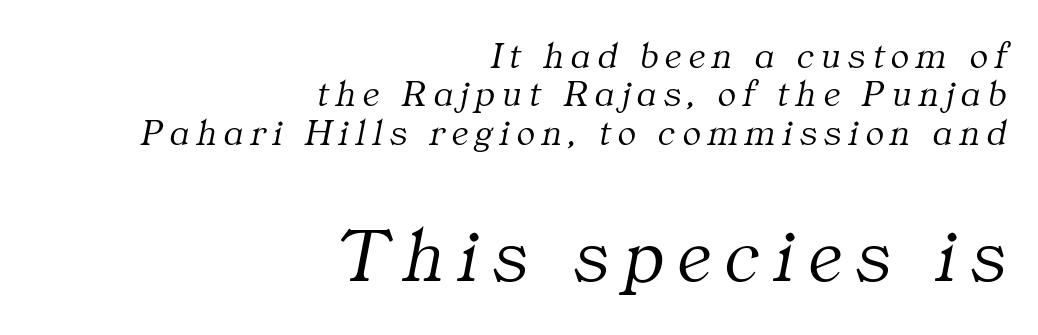
You could not count columns in this text — the font is proportionally spaced. Top chunk: small. Bottom chunk: large. Plain, unruled lines of type. Vertically, the passage feels compressed, each row crowding the next. Notice how the passage keeps a crisp vertical edge on the right only.
